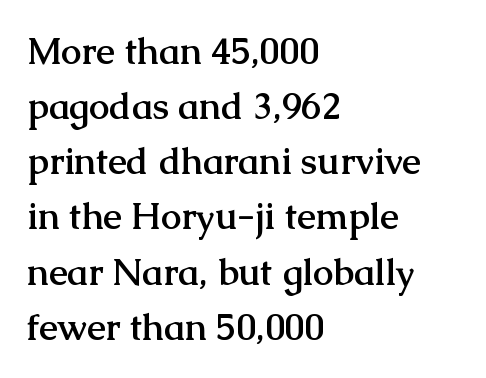
I'd call this a serif setting — the letters wear small feet. What's the leading like? Ordinary, nothing unusual. Is the letter spacing exaggerated? No — it looks like the ordinary default. These lines are rendered in a variable-pitch font.
